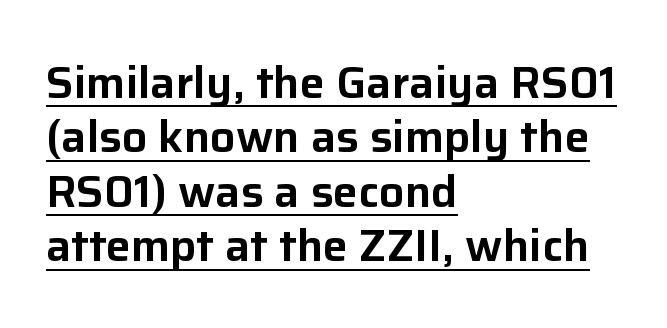
The image shows 45 px sans-serif type, upright; set left-aligned, line spacing 1.21x, normal letter spacing, underlined; low stroke contrast and a medium x-height.
